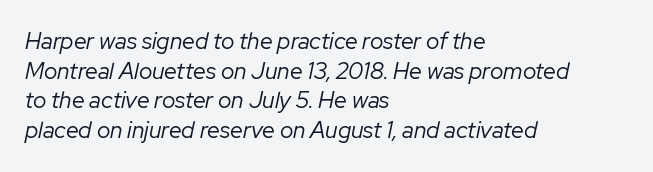
Q: Is the text bold? A: No.
Q: Is the text italic (slanted)? A: Yes, it leans right by about 12 degrees.
Q: Is the text underlined? A: No.
Q: How is the paragraph aligned? A: Left-aligned.
Q: Is the spacing between letters normal or unusually wide? A: Normal.
Q: Is the spacing between lines tight, normal or loose? A: Normal.
